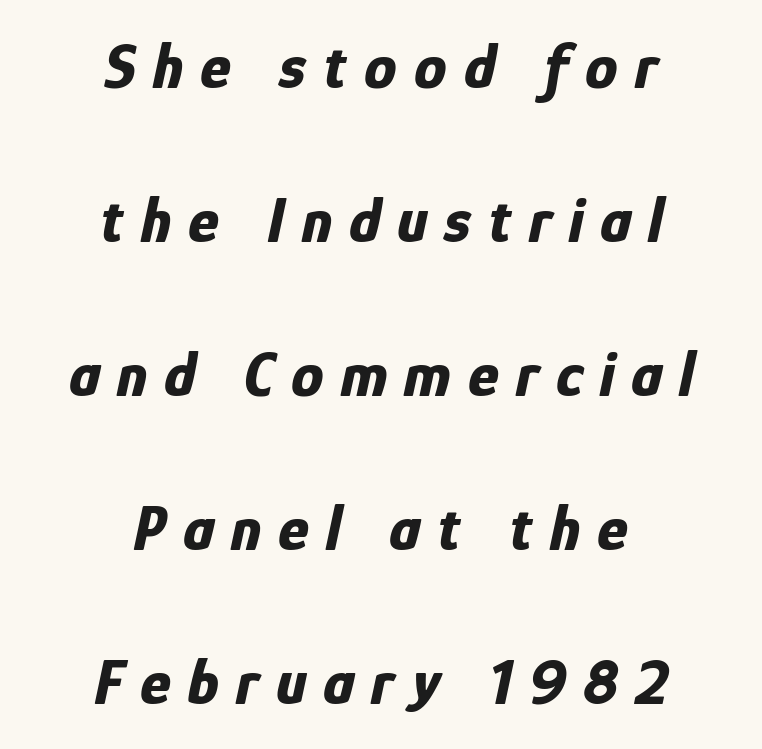
The image shows 65 px bold, condensed type, italic (leaning right); set centered, loose line spacing (2.37x), unusually wide letter spacing (+0.26 em), not underlined; low stroke contrast and a medium x-height.
